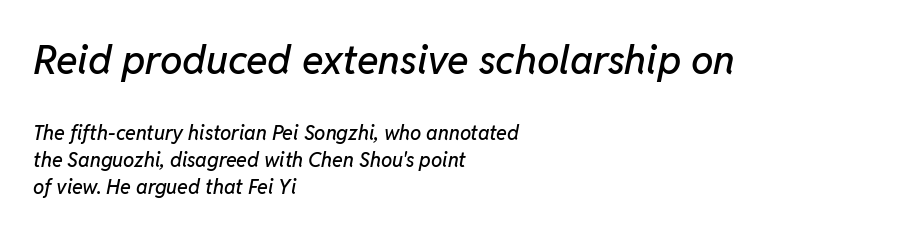
The image shows 40 px text type, italic (leaning right); set left-aligned, normal line spacing (1.35x), normal letter spacing, not underlined; the first (top) block is 2.0x larger; low stroke contrast and a medium x-height.
